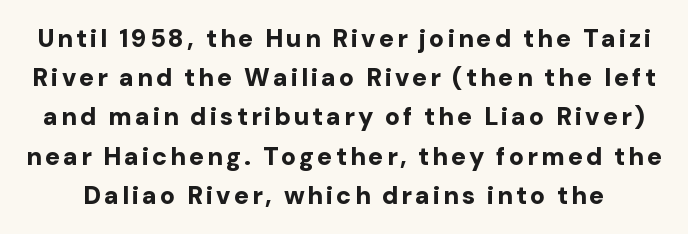
{"italic": "no", "bold": "yes", "underline": "no", "line_spacing": "normal", "line_spacing_ratio": 1.57, "glyph_px": 25}
